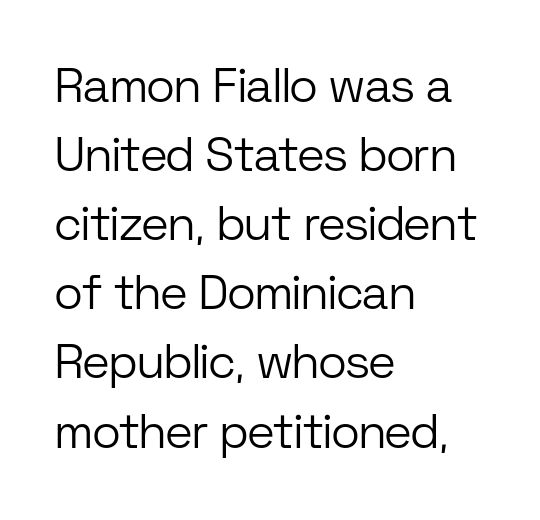
Q: Is the text bold? A: No.
Q: Is the text italic (slanted)? A: No, it is upright.
Q: Is the typeface a serif or a sans-serif typeface? A: Sans-serif.
Q: Is the text underlined? A: No.
Q: How is the paragraph aligned? A: Left-aligned.
Q: Is the spacing between letters normal or unusually wide? A: Normal.
Q: Is the spacing between lines tight, normal or loose? A: Normal.
Q: Width (condensed, normal, or wide)? A: Normal.
Q: Stroke contrast? A: Low.
Q: x-height? A: Medium.
Q: Monospaced? A: No.
